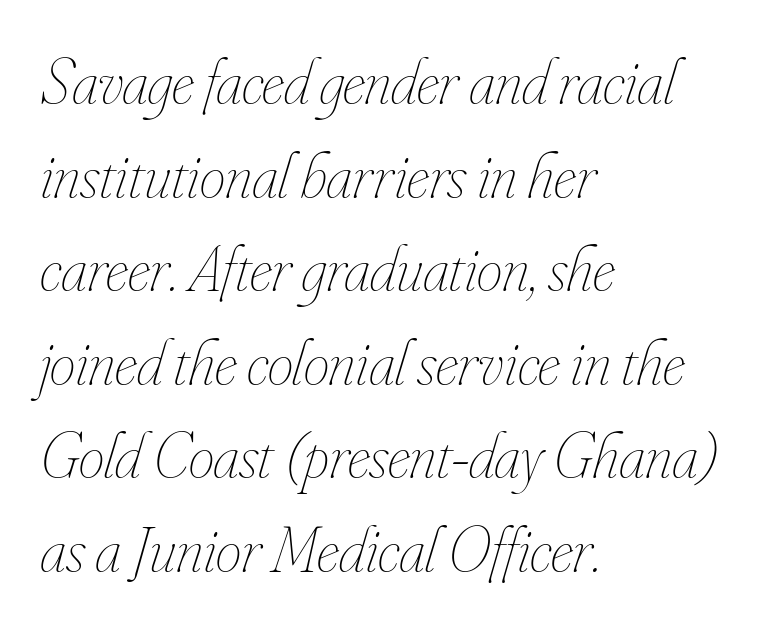
{"italic": "yes", "lean": "right", "slant_degrees": 16, "bold": "no", "weight": "thin", "width": "condensed", "stroke_contrast": "low", "x_height": "small", "monospaced": "no", "underline": "no", "align": "left", "line_spacing": "normal", "line_spacing_ratio": 1.44, "letter_spacing": "normal", "letter_spacing_em": 0.0, "glyph_px": 65}
